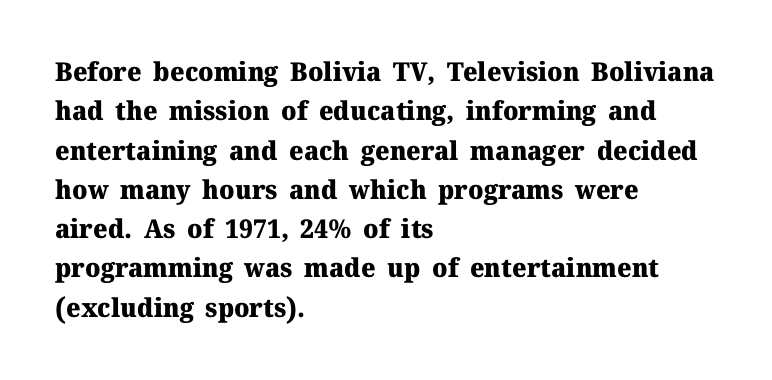
{"italic": "no", "bold": "yes", "underline": "no", "align": "left", "line_spacing": "normal", "line_spacing_ratio": 1.51, "letter_spacing": "normal", "letter_spacing_em": 0.0, "glyph_px": 26}
